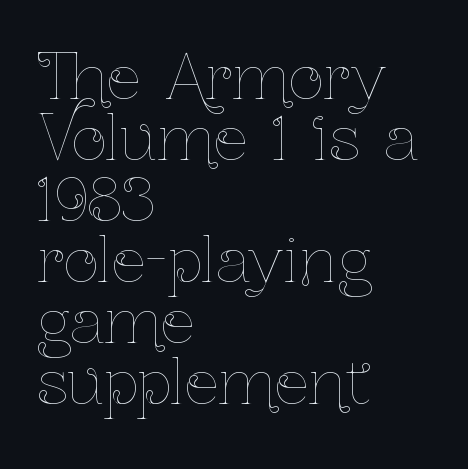
The ragged edge is on the right, which tells us the setting is flush left. Think of a printed novel: that variable character pitch is what you see here. The strokes are not fattened; the text isn't bold. The gap between lines stays unmarked. The block of text is dense from top to bottom, with scant space between rows. Glyph-to-glyph distance matches everyday printed text.
